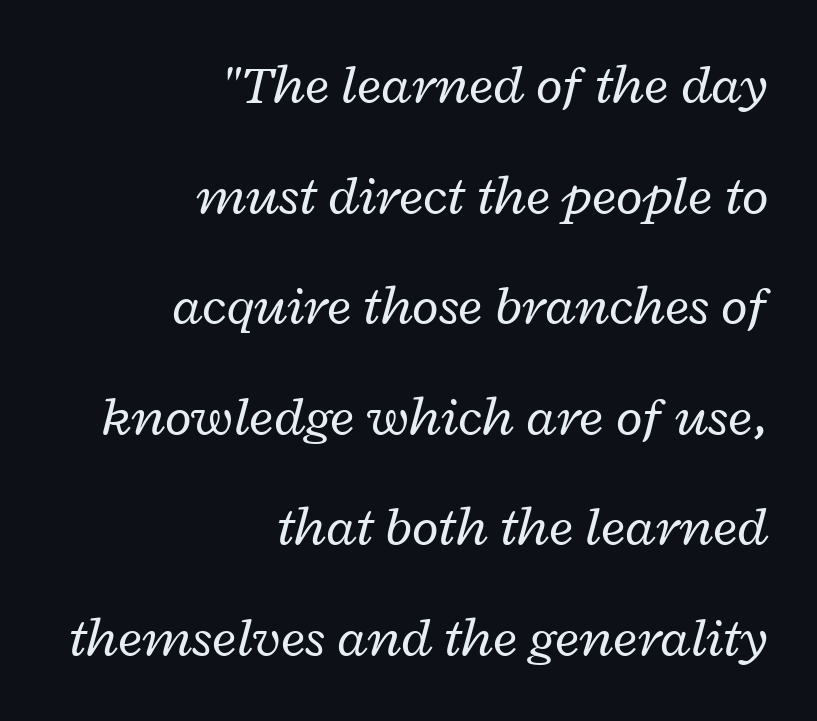
Q: Is the text bold? A: No.
Q: Is the text italic (slanted)? A: Yes, it leans right by about 12 degrees.
Q: Is the text underlined? A: No.
Q: How is the paragraph aligned? A: Right-aligned.
Q: Is the spacing between letters normal or unusually wide? A: Normal.
Q: Is the spacing between lines tight, normal or loose? A: Loose.
Q: Width (condensed, normal, or wide)? A: Wide.
Q: Stroke contrast? A: Low.
Q: x-height? A: Medium.
Q: Monospaced? A: No.
